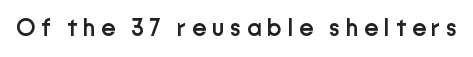
Has an underline been added? It has not. It's the straight-up-and-down kind of type. The letterforms stand isolated, each surrounded by extra space. Students, this is semibold: more ink than regular, less than bold.
